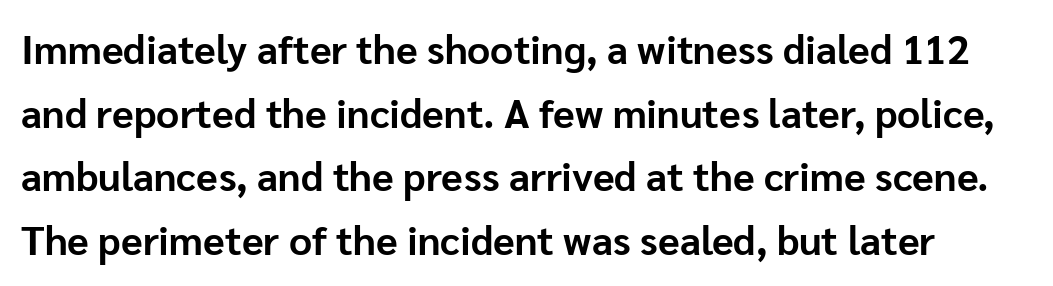
Q: Is the text bold? A: Yes.
Q: Is the text italic (slanted)? A: No, it is upright.
Q: Is the typeface a serif or a sans-serif typeface? A: Sans-serif.
Q: Is the text underlined? A: No.
Q: Is the spacing between letters normal or unusually wide? A: Normal.
Q: Is the spacing between lines tight, normal or loose? A: Normal.
Q: Width (condensed, normal, or wide)? A: Normal.
Q: Stroke contrast? A: Low.
Q: x-height? A: Medium.
Q: Monospaced? A: No.
